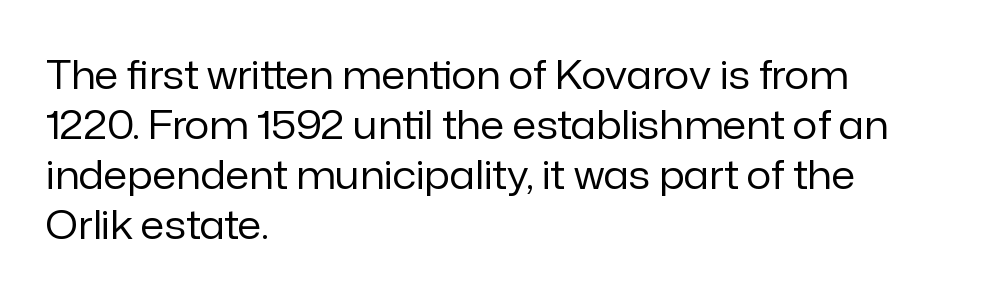
Summary of vertical rhythm: regular, with standard interline spacing. The strokes are not fattened; the text isn't bold. Visually the block forms a straight wall on the left and a jagged coastline on the right. Tracking here is standard; glyphs follow each other at the usual distance. The baseline area is clear. Notice how the stems are strictly vertical — no italics here.
